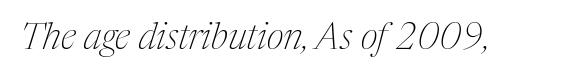
Q: Is the text bold? A: No.
Q: Is the text italic (slanted)? A: Yes, it leans right by about 17 degrees.
Q: Is the typeface a serif or a sans-serif typeface? A: Serif.
Q: Is the text underlined? A: No.
Q: Is the spacing between letters normal or unusually wide? A: Normal.
Q: Width (condensed, normal, or wide)? A: Condensed.
Q: Stroke contrast? A: Medium.
Q: x-height? A: Medium.
Q: Monospaced? A: No.
